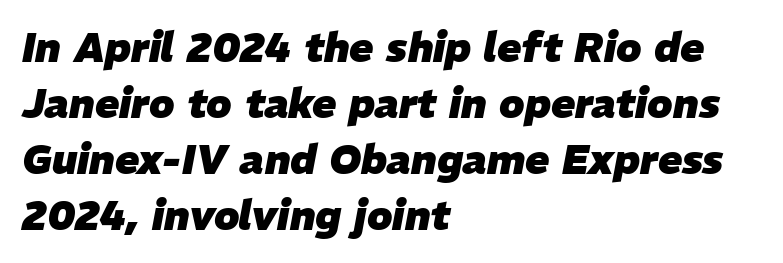
{"italic": "yes", "lean": "right", "slant_degrees": 11, "bold": "yes", "weight": "heavy", "width": "normal", "stroke_contrast": "low", "x_height": "medium", "monospaced": "no", "underline": "no", "align": "left", "line_spacing": "normal", "line_spacing_ratio": 1.4, "letter_spacing": "normal", "letter_spacing_em": 0.0, "glyph_px": 40}
